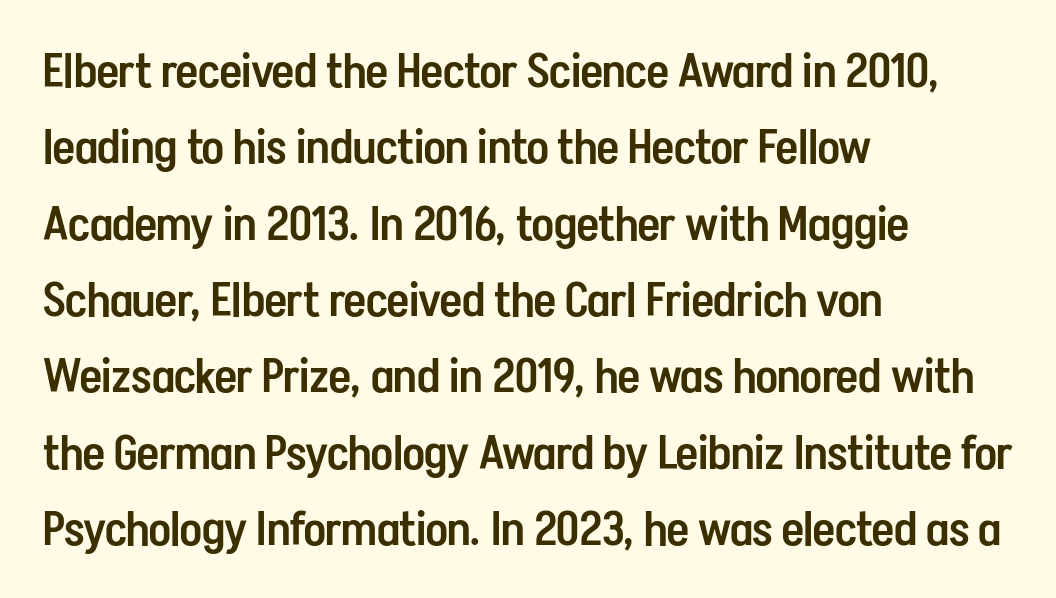
The image shows 48 px semibold, condensed sans-serif type, upright; set left-aligned, normal line spacing (1.59x), normal letter spacing, not underlined; low stroke contrast and a medium x-height.
